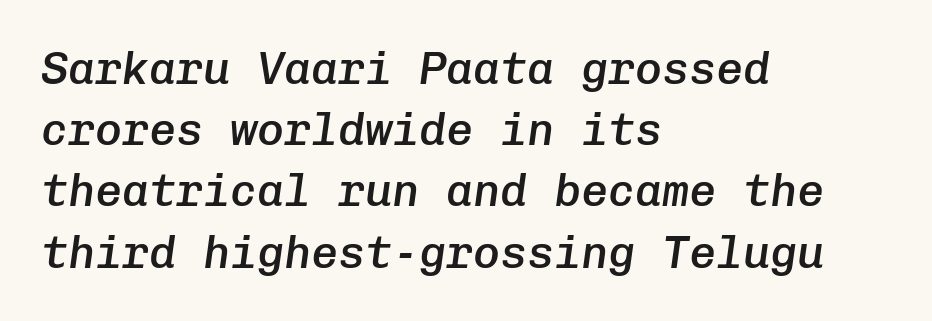
The line texture is even and compact thanks to regular tracking. Rendered with sloped, italic letterforms. This rendering features lettering with no underline. Typeset ragged right — the left edge is the straight one. A typesetter would call this leading conventional body-copy spacing.
